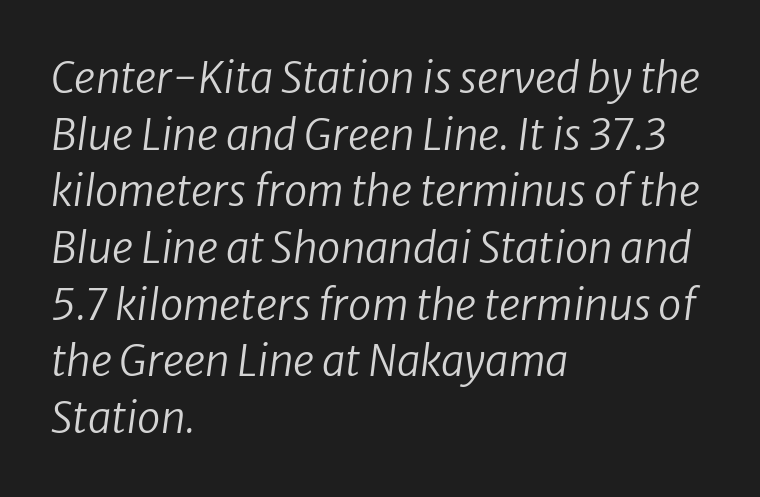
Q: Is the text bold? A: No.
Q: Is the typeface a serif or a sans-serif typeface? A: Sans-serif.
Q: Is the text underlined? A: No.
Q: How is the paragraph aligned? A: Left-aligned.
Q: Is the spacing between letters normal or unusually wide? A: Normal.
Q: Is the spacing between lines tight, normal or loose? A: Normal.
Q: Width (condensed, normal, or wide)? A: Normal.
Q: Stroke contrast? A: Low.
Q: x-height? A: Medium.
Q: Monospaced? A: No.
